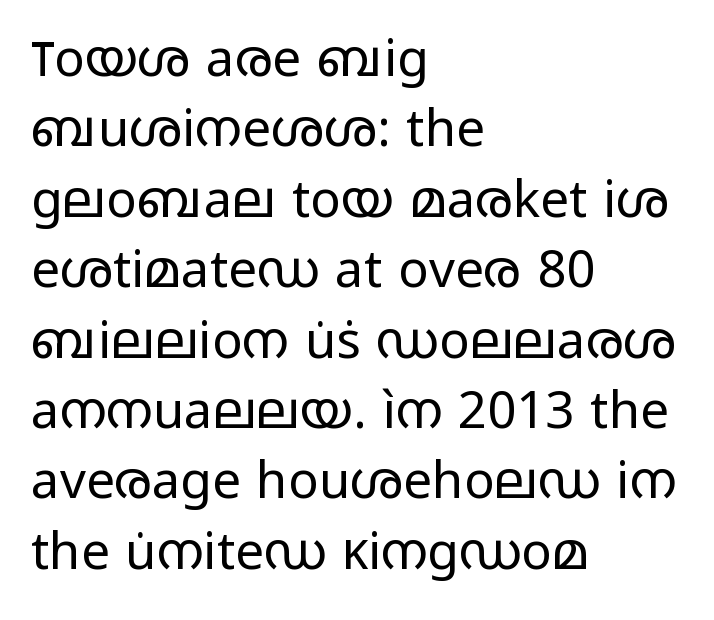
If you drew a ruler down the left edge, every line would touch it. Unmarked baselines from the first word to the last. How are the letters spaced? Ordinarily, with no added tracking. A normal amount of white space separates one row of letters from the next.
